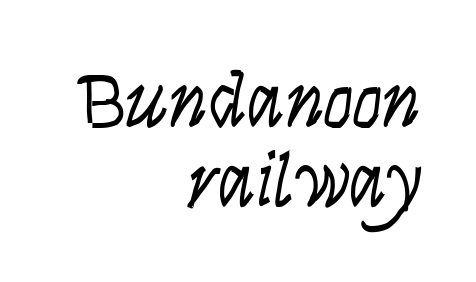
Descender tails drop into unmarked territory. This sample is right-justified, so line beginnings fall wherever the words allow. The space between consecutive lines is stingy. On a weight scale, this lands at 450 or below. Think of a printed novel: that variable character pitch is what you see here.
